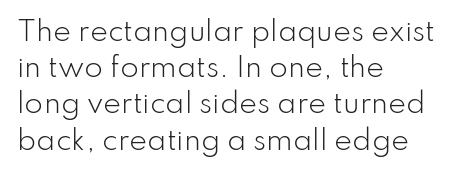
{"italic": "no", "bold": "no", "underline": "no", "align": "left", "line_spacing": "normal", "line_spacing_ratio": 1.34, "letter_spacing": "normal", "letter_spacing_em": 0.0, "glyph_px": 27}
